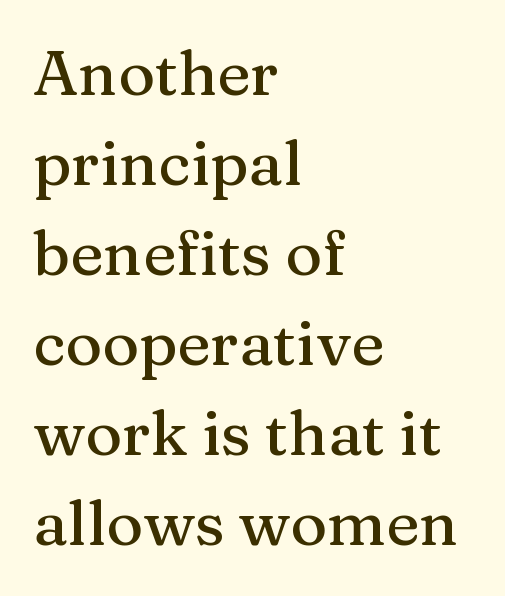
{"serif": "yes", "italic": "no", "width": "normal", "stroke_contrast": "medium", "x_height": "medium", "monospaced": "no", "underline": "no", "align": "left", "line_spacing": "normal", "line_spacing_ratio": 1.43, "letter_spacing": "normal", "letter_spacing_em": 0.0, "glyph_px": 63}
